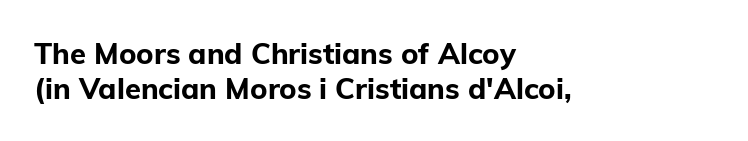
The lines are quadded left. A bare baseline throughout the passage. Caption: bold face, heavy strokes. Here the glyphs are tracked normally, forming tight word shapes.
